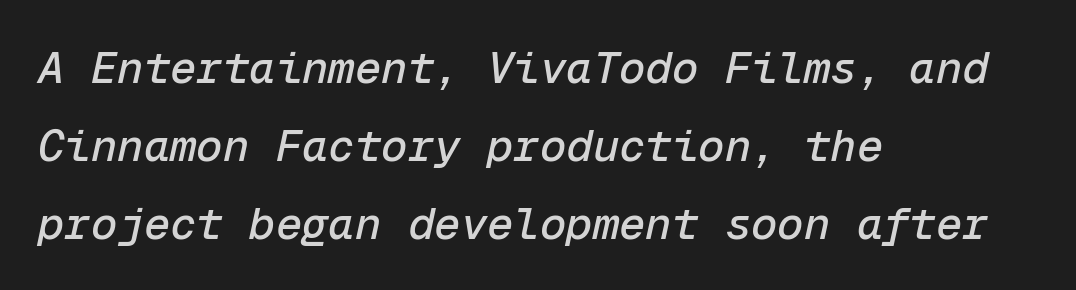
The image shows 44 px text type, italic (leaning right), monospaced; set left-aligned, line spacing 1.77x, normal letter spacing, not underlined; low stroke contrast and a medium x-height.
